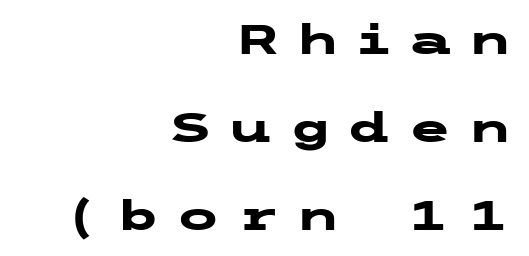
The image shows 40 px heavy, wide sans-serif type, upright; set right-aligned, loose line spacing (2.2x), unusually wide letter spacing (+0.4 em), not underlined; low stroke contrast and a medium x-height.
